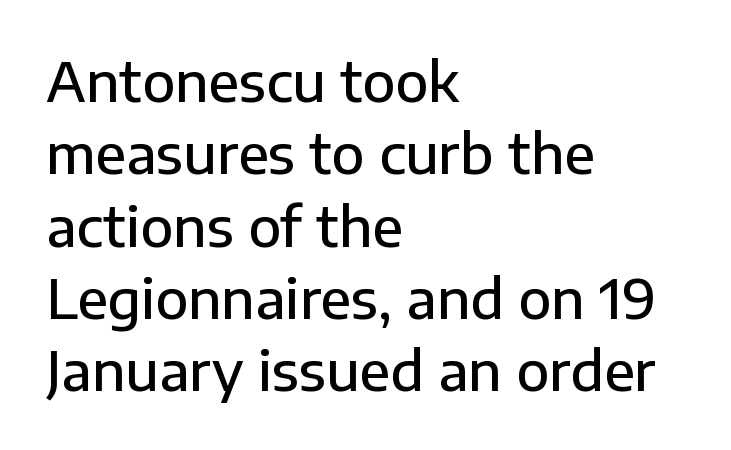
Q: Is the text bold? A: Semi-bold.
Q: Is the text italic (slanted)? A: No, it is upright.
Q: Is the typeface a serif or a sans-serif typeface? A: Sans-serif.
Q: Is the text underlined? A: No.
Q: How is the paragraph aligned? A: Left-aligned.
Q: Is the spacing between letters normal or unusually wide? A: Normal.
Q: Is the spacing between lines tight, normal or loose? A: Normal.
Q: Width (condensed, normal, or wide)? A: Normal.
Q: Stroke contrast? A: Low.
Q: x-height? A: Medium.
Q: Monospaced? A: No.
